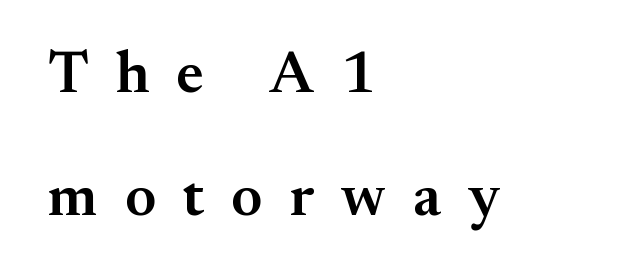
{"serif": "yes", "italic": "no", "bold": "semi", "weight": "semibold", "width": "normal", "stroke_contrast": "medium", "x_height": "small", "monospaced": "no", "underline": "no", "align": "left", "line_spacing": "loose", "line_spacing_ratio": 2.09, "letter_spacing": "wide", "letter_spacing_em": 0.46, "glyph_px": 59}
